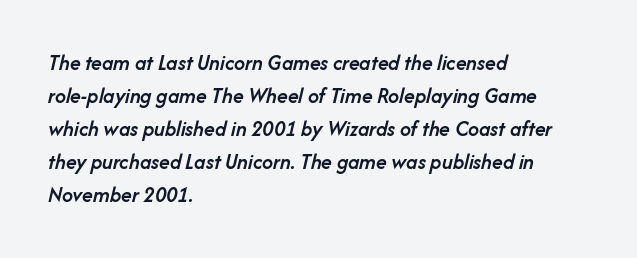
{"italic": "yes", "lean": "right", "slant_degrees": 14, "bold": "semi", "underline": "no", "align": "left", "line_spacing": "normal", "line_spacing_ratio": 1.5, "letter_spacing": "normal", "letter_spacing_em": 0.0, "glyph_px": 22}
